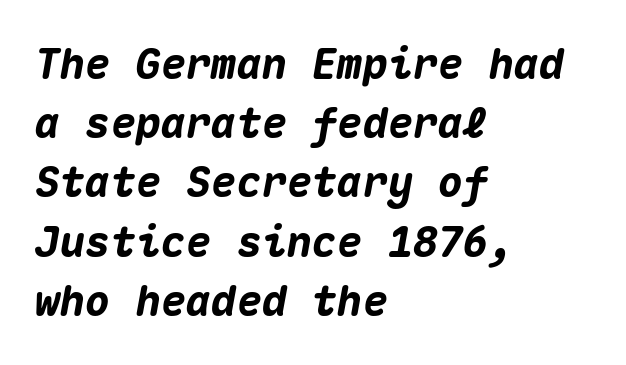
Short and long lines alike share a common starting point at left. Bold? Absolutely — the strokes are thick and heavy. The rows are spaced the way most documents space them. The rendering uses typewriter-style spacing with identical character cells.
